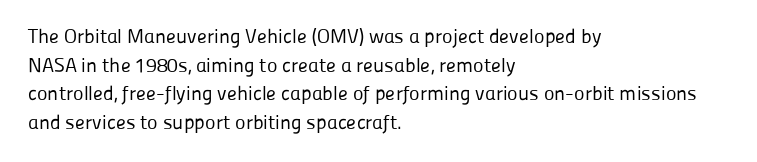
The image shows 20 px text type, upright; set left-aligned, normal line spacing (1.43x), normal letter spacing, not underlined.
